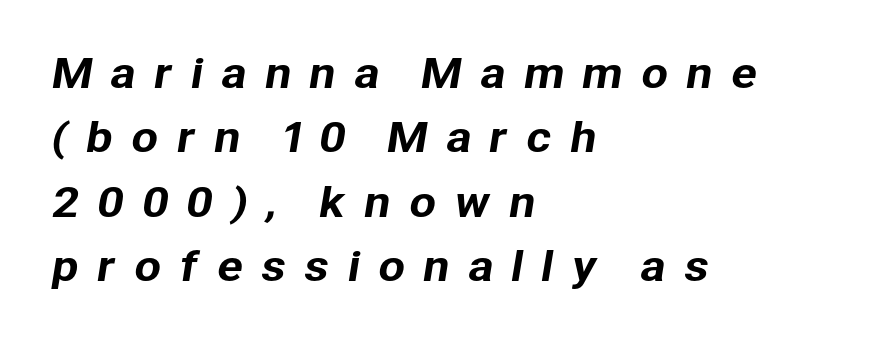
Substantial extra tracking has been applied to these lines. Teacher's note: observe the even left margin — that is flush-left alignment. Each new line begins a customary step beneath the previous one. Spacing verdict: proportional, widths tailored to each character.
